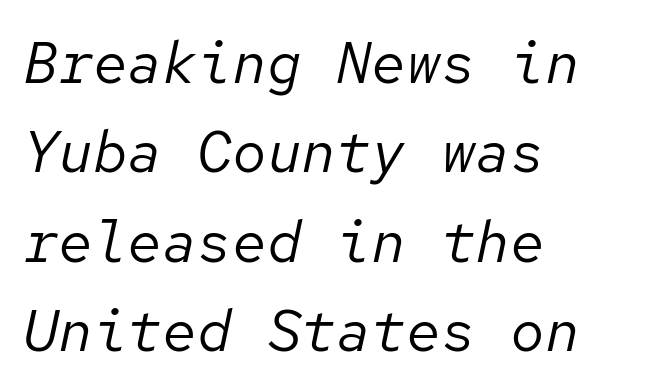
Each word holds together tightly as a unit, with standard inter-letter gaps. Vertical spacing — default. Is this a heavy cut? Hardly; it is regular or lighter. Note the uniform advance width — an 'i' takes as much space as an 'm'. Check the space under the baseline: it is left empty. The setting favours the left margin, as ordinary paragraphs usually do.
